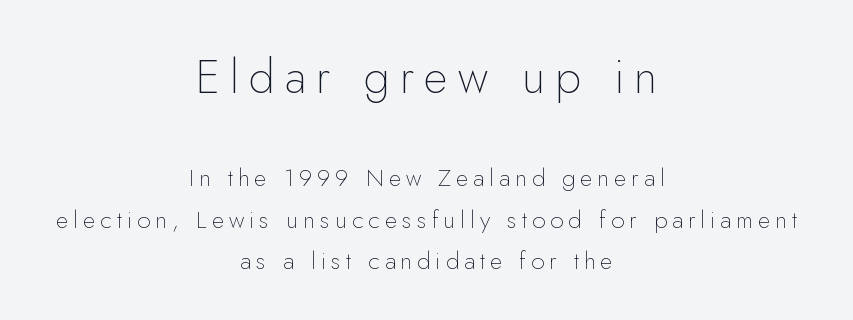
The image shows 47 px thin sans-serif type, upright; set centered, line spacing 1.72x, unusually wide letter spacing (+0.21 em), not underlined; the first (top) block is 1.96x larger; low stroke contrast and a small x-height.
